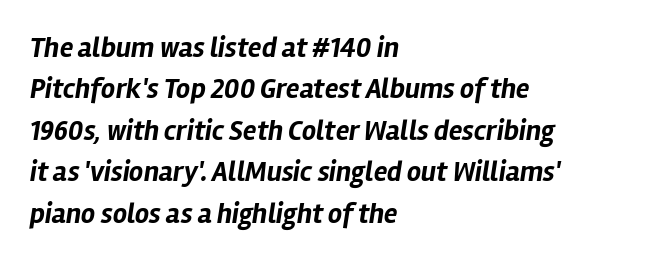
The image shows 28 px bold type, italic (leaning right); set left-aligned, normal line spacing (1.48x), normal letter spacing, not underlined; low stroke contrast and a medium x-height.
